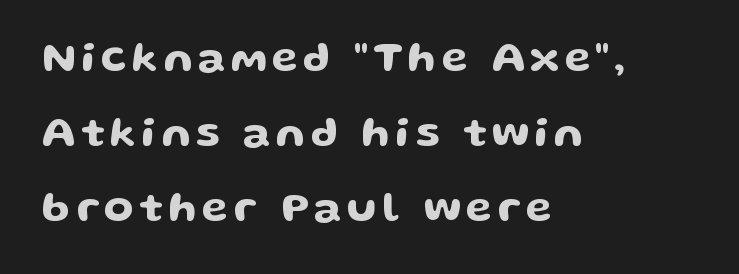
Unlike italic type, these characters show no tilt at all. The space beneath each line is pristine and unruled. The paragraph has a hard left edge and a soft right edge. Here the designer chose a conventional face with non-uniform glyph widths.
